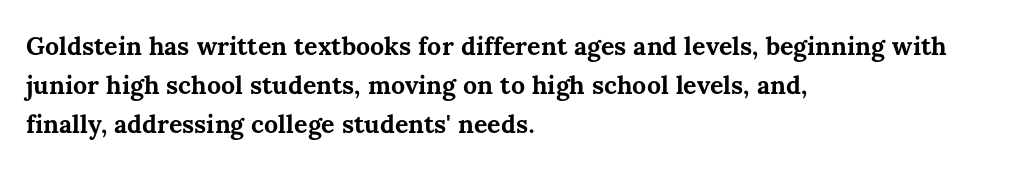
The image shows 25 px bold type, upright; set left-aligned, normal line spacing (1.56x), normal letter spacing, not underlined.
